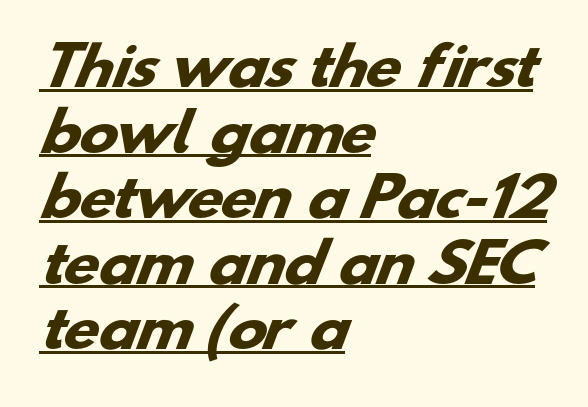
The image shows 52 px heavy, wide sans-serif type; set left-aligned, normal line spacing (1.26x), normal letter spacing, underlined; low stroke contrast and a small x-height.
